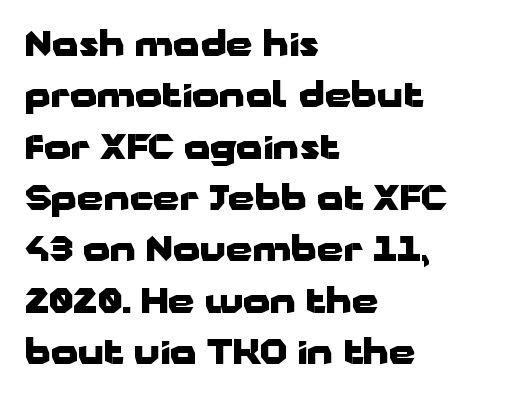
Evenly set lines give the paragraph a standard silhouette. This sample is left-justified, so line endings fall wherever the words run out. Glance below the letters and you will spot only blank space. Here the designer chose a conventional face with non-uniform glyph widths.
